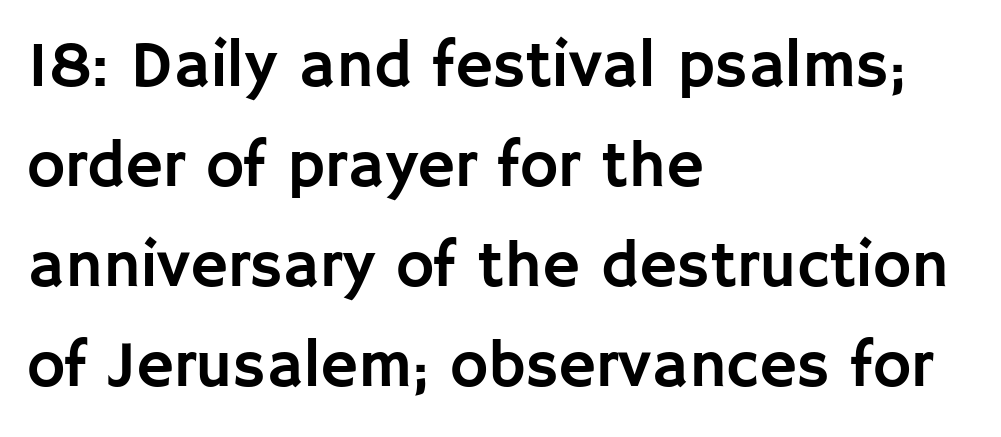
{"serif": "no", "italic": "no", "width": "normal", "stroke_contrast": "low", "x_height": "large", "monospaced": "no", "underline": "no", "align": "left", "line_spacing": "normal", "line_spacing_ratio": 1.54, "letter_spacing": "normal", "letter_spacing_em": 0.0, "glyph_px": 65}
